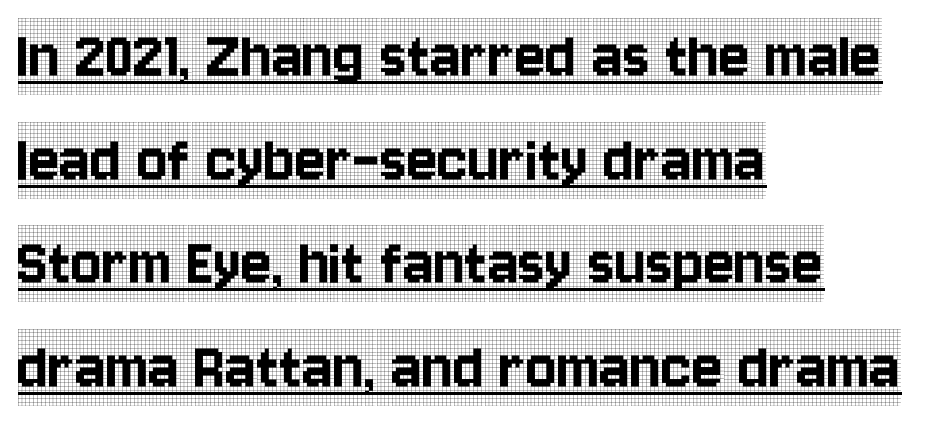
Q: Is the text italic (slanted)? A: No, it is upright.
Q: Is the typeface a serif or a sans-serif typeface? A: Serif.
Q: Is the text underlined? A: Yes.
Q: How is the paragraph aligned? A: Left-aligned.
Q: Is the spacing between letters normal or unusually wide? A: Normal.
Q: Is the spacing between lines tight, normal or loose? A: Normal.
Q: Width (condensed, normal, or wide)? A: Condensed.
Q: x-height? A: Large.
Q: Monospaced? A: No.
